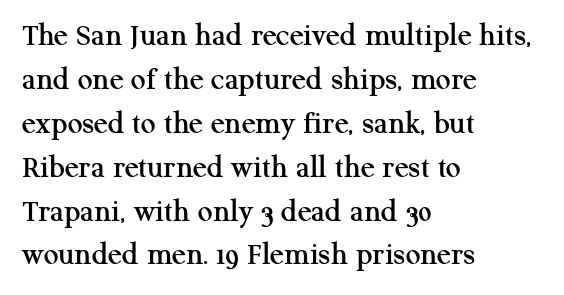
Q: Is the text italic (slanted)? A: No, it is upright.
Q: Is the typeface a serif or a sans-serif typeface? A: Serif.
Q: Is the text underlined? A: No.
Q: How is the paragraph aligned? A: Left-aligned.
Q: Is the spacing between letters normal or unusually wide? A: Normal.
Q: Is the spacing between lines tight, normal or loose? A: Normal.
Q: Width (condensed, normal, or wide)? A: Normal.
Q: Stroke contrast? A: Medium.
Q: x-height? A: Medium.
Q: Monospaced? A: No.
